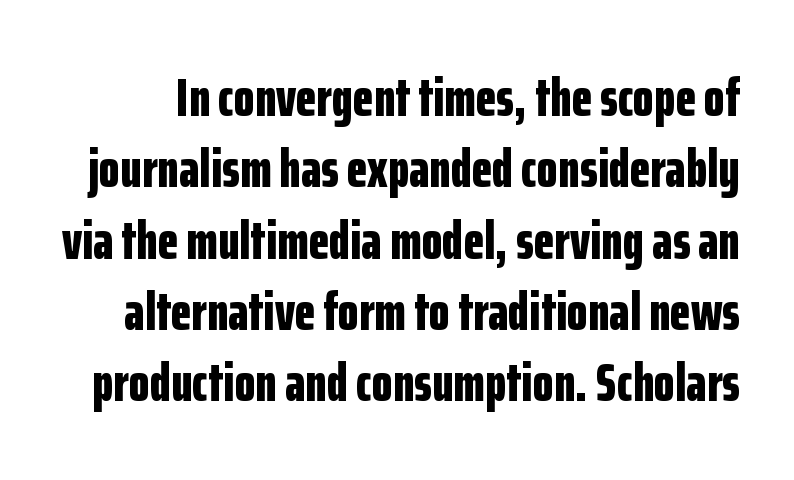
Short note: letters normally spaced. To sum up the face: it is a sans, with no serifs. Do the characters align in a grid? No, the font is proportional. Every letter is thick-stroked: bold, no question. Does the leading feel generous? No, just average.
